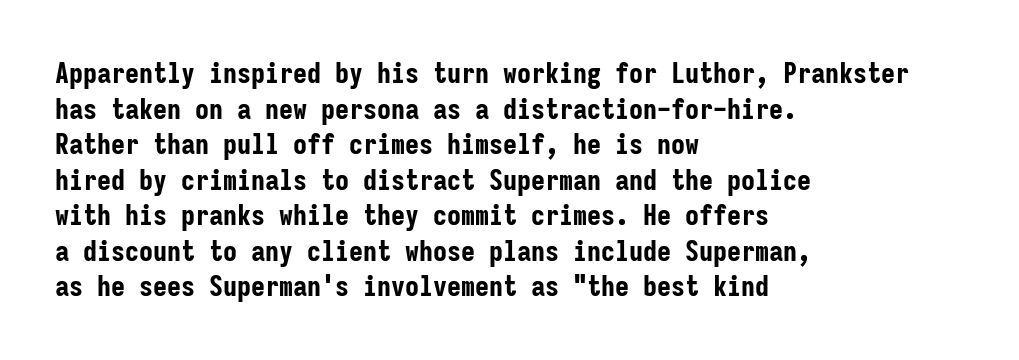
The image shows 28 px bold, condensed sans-serif type, upright, monospaced; set left-aligned, normal line spacing (1.27x), normal letter spacing, not underlined; low stroke contrast and a medium x-height.
